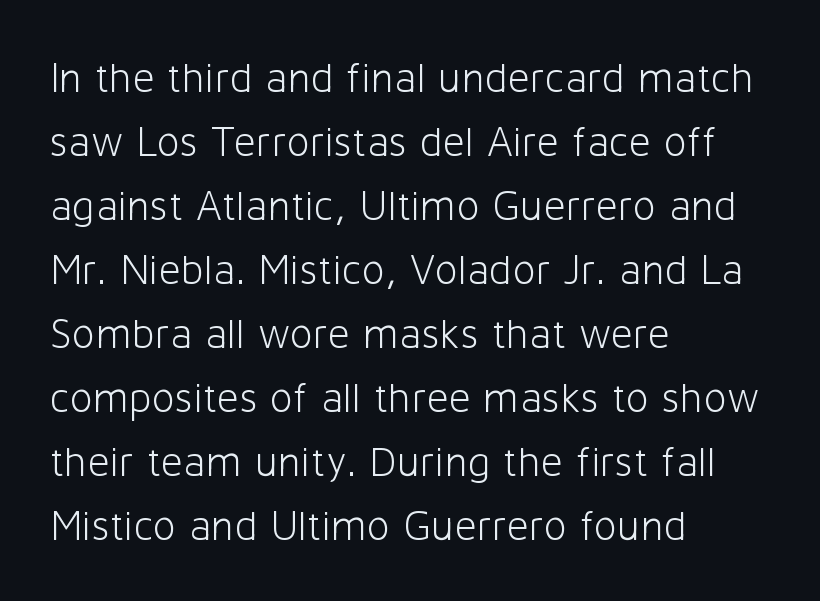
{"serif": "no", "italic": "no", "bold": "no", "weight": "light", "width": "normal", "stroke_contrast": "low", "x_height": "medium", "monospaced": "no", "underline": "no", "align": "left", "line_spacing": "normal", "line_spacing_ratio": 1.49, "letter_spacing": "normal", "letter_spacing_em": 0.0, "glyph_px": 43}
